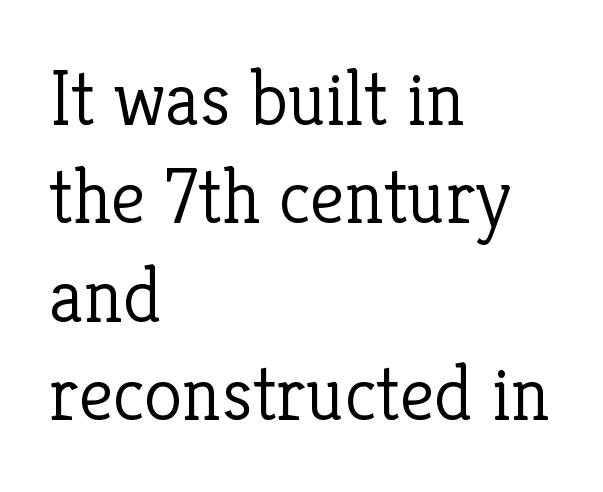
Q: Is the text bold? A: No.
Q: Is the text italic (slanted)? A: No, it is upright.
Q: Is the typeface a serif or a sans-serif typeface? A: Serif.
Q: Is the text underlined? A: No.
Q: How is the paragraph aligned? A: Left-aligned.
Q: Is the spacing between letters normal or unusually wide? A: Normal.
Q: Is the spacing between lines tight, normal or loose? A: Normal.
Q: Width (condensed, normal, or wide)? A: Normal.
Q: Stroke contrast? A: Low.
Q: x-height? A: Medium.
Q: Monospaced? A: No.
